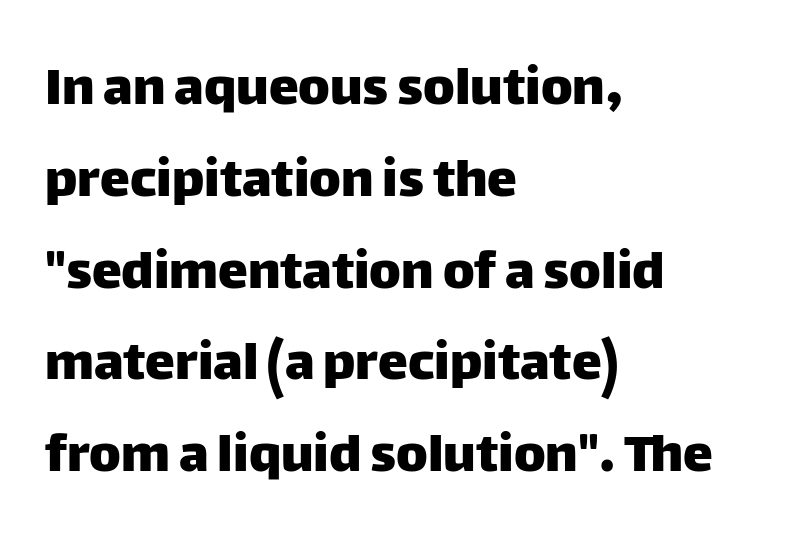
{"serif": "no", "italic": "no", "width": "normal", "stroke_contrast": "low", "x_height": "large", "monospaced": "no", "underline": "no", "align": "left", "line_spacing": "normal", "line_spacing_ratio": 1.53, "letter_spacing": "normal", "letter_spacing_em": 0.0, "glyph_px": 60}
